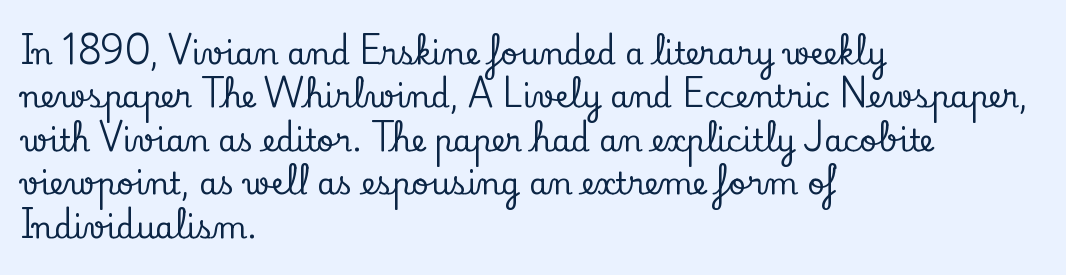
Q: Is the text italic (slanted)? A: No, it is upright.
Q: Is the text underlined? A: No.
Q: How is the paragraph aligned? A: Left-aligned.
Q: Is the spacing between letters normal or unusually wide? A: Normal.
Q: Is the spacing between lines tight, normal or loose? A: Normal.
Q: Width (condensed, normal, or wide)? A: Normal.
Q: Stroke contrast? A: Low.
Q: x-height? A: Small.
Q: Monospaced? A: No.
